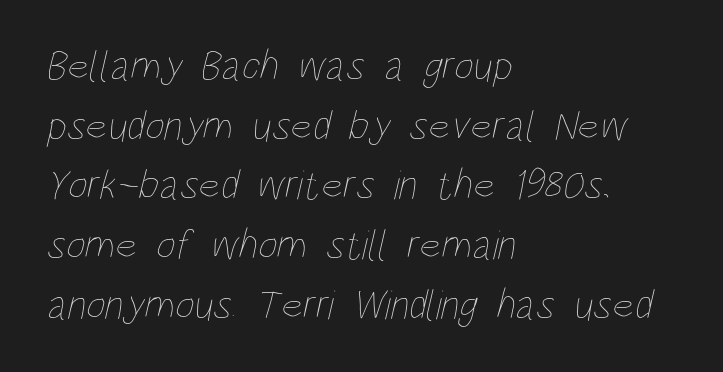
{"bold": "no", "weight": "thin", "width": "condensed", "stroke_contrast": "low", "x_height": "large", "monospaced": "no", "underline": "no", "align": "left", "line_spacing": "normal", "line_spacing_ratio": 1.42, "letter_spacing": "normal", "letter_spacing_em": 0.0, "glyph_px": 42}
